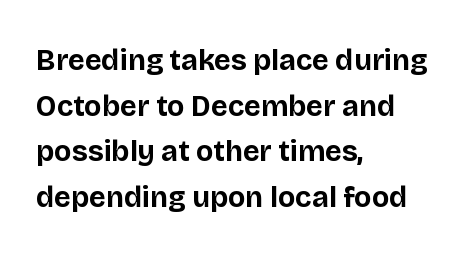
{"serif": "no", "italic": "no", "bold": "yes", "weight": "bold", "width": "normal", "stroke_contrast": "low", "x_height": "large", "monospaced": "no", "underline": "no", "align": "left", "line_spacing": "normal", "line_spacing_ratio": 1.57, "letter_spacing": "normal", "letter_spacing_em": 0.0, "glyph_px": 29}
